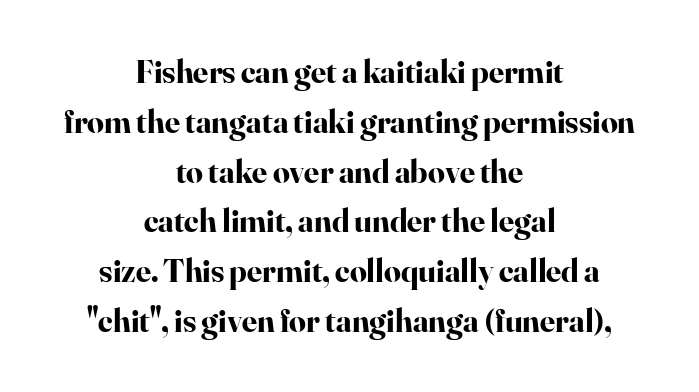
These lines are rendered in a variable-pitch font. You could call the tracking neutral — neither tight nor loose. Students, observe: this is what conventionally led text looks like. Strokes here are thick enough to call this a true bold. Neither beginnings nor endings align; midpoints do. The space directly below the letters is spotless.
